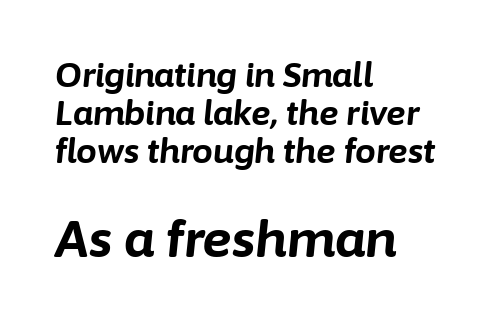
Q: Is the text bold? A: Yes.
Q: Is the text italic (slanted)? A: Yes, it leans right by about 6 degrees.
Q: Is the text underlined? A: No.
Q: How is the paragraph aligned? A: Left-aligned.
Q: Is the spacing between letters normal or unusually wide? A: Normal.
Q: Is the spacing between lines tight, normal or loose? A: Tight.
Q: Which block of text is set in a larger size, the first (top) or the second (bottom)? A: The second (bottom) one.
Q: Width (condensed, normal, or wide)? A: Normal.
Q: Stroke contrast? A: Low.
Q: x-height? A: Medium.
Q: Monospaced? A: No.
